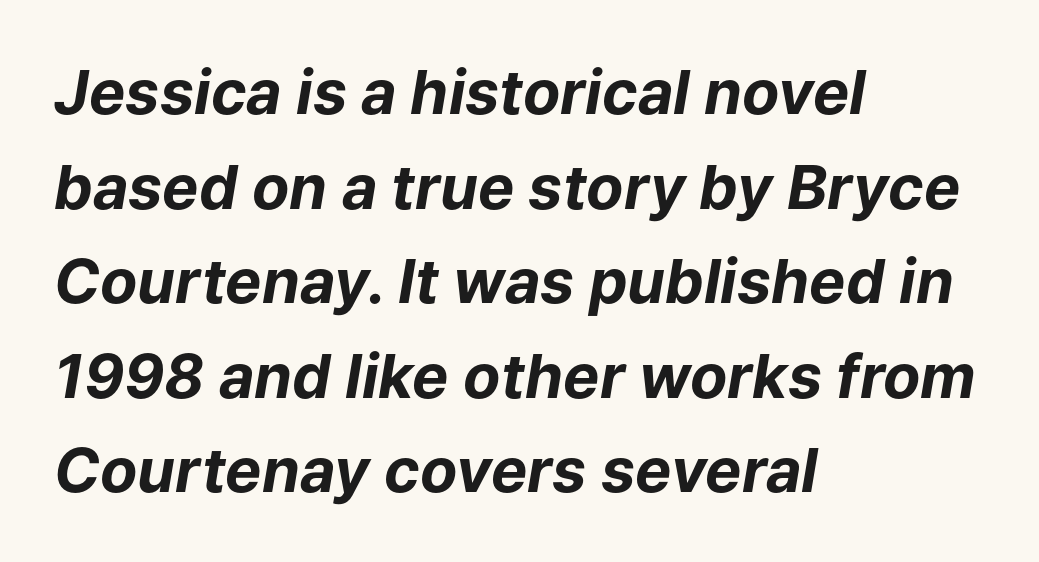
The image shows 61 px bold type, italic (leaning right); set left-aligned, normal line spacing (1.55x), normal letter spacing, not underlined; low stroke contrast and a medium x-height.
